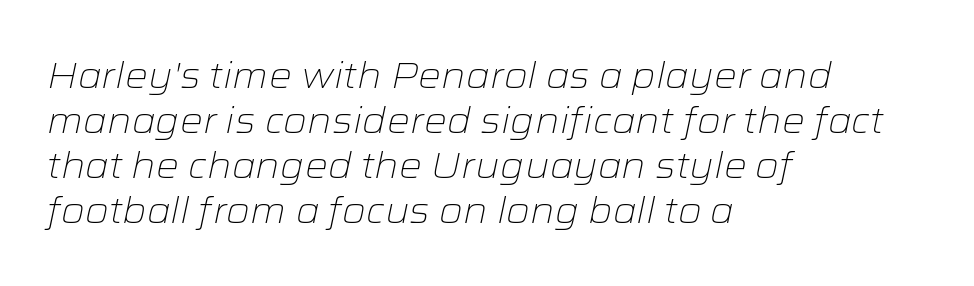
{"italic": "yes", "lean": "right", "slant_degrees": 12, "bold": "no", "weight": "light", "width": "wide", "stroke_contrast": "low", "x_height": "medium", "monospaced": "no", "underline": "no", "align": "left", "line_spacing": "normal", "line_spacing_ratio": 1.25, "letter_spacing": "normal", "letter_spacing_em": 0.0, "glyph_px": 36}
